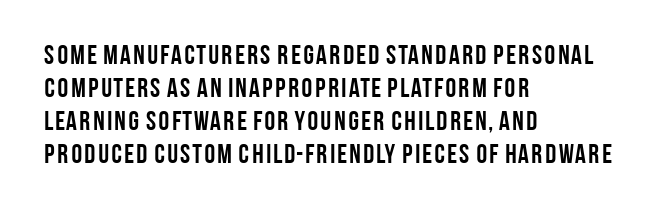
The image shows 27 px bold type, upright; set left-aligned, line spacing 1.22x, normal letter spacing, not underlined.
